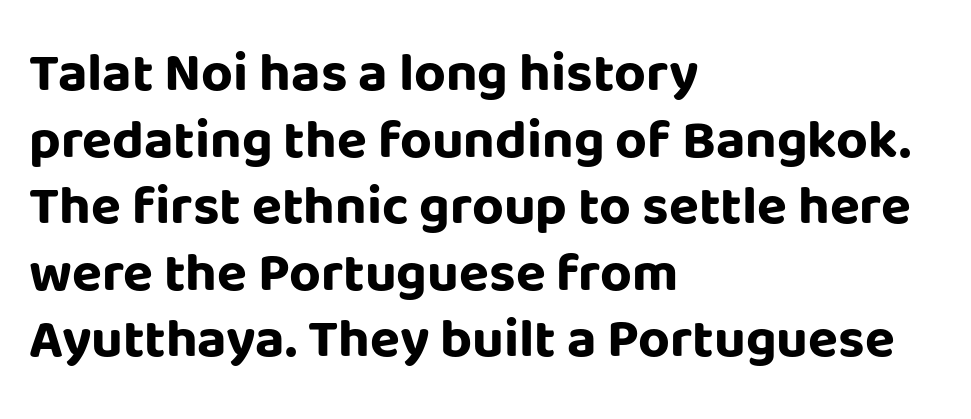
Words float on clear page, feet unadorned. The rendering shows plain stroke endings on the letterforms — a sans-serif design. Set as a true bold cut, around the 700 mark. Italic: no, the glyphs are upright roman. Here the designer chose a conventional face with non-uniform glyph widths.
